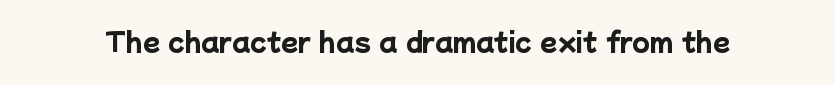
{"bold": "yes", "underline": "no", "letter_spacing": "normal", "letter_spacing_em": 0.0, "glyph_px": 25}
